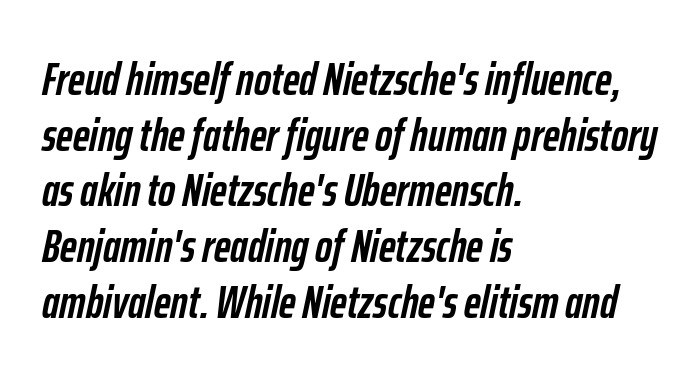
Q: Is the text bold? A: Yes.
Q: Is the text italic (slanted)? A: Yes, it leans right by about 12 degrees.
Q: Is the text underlined? A: No.
Q: How is the paragraph aligned? A: Left-aligned.
Q: Is the spacing between letters normal or unusually wide? A: Normal.
Q: Width (condensed, normal, or wide)? A: Condensed.
Q: Stroke contrast? A: Low.
Q: x-height? A: Medium.
Q: Monospaced? A: No.
